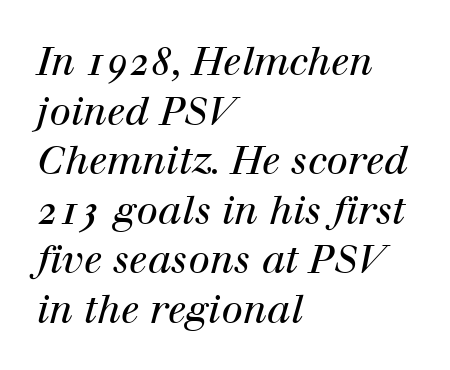
The image shows 39 px regular-weight serif type, italic (leaning right); set left-aligned, normal line spacing (1.27x), normal letter spacing, not underlined; high stroke contrast and a medium x-height.
